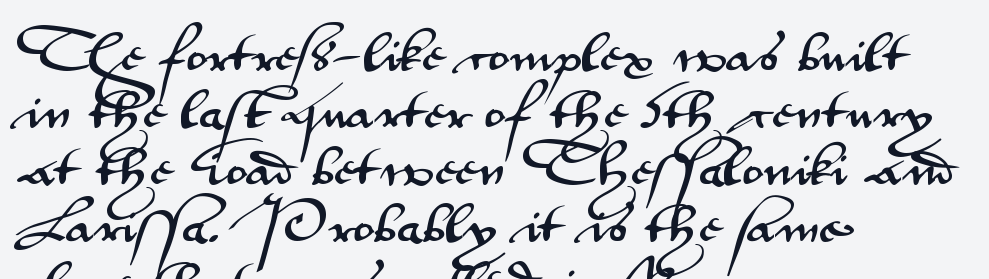
The image shows 45 px wide sans-serif type; set left-aligned, normal line spacing (1.27x), normal letter spacing, not underlined; medium stroke contrast and a small x-height.
